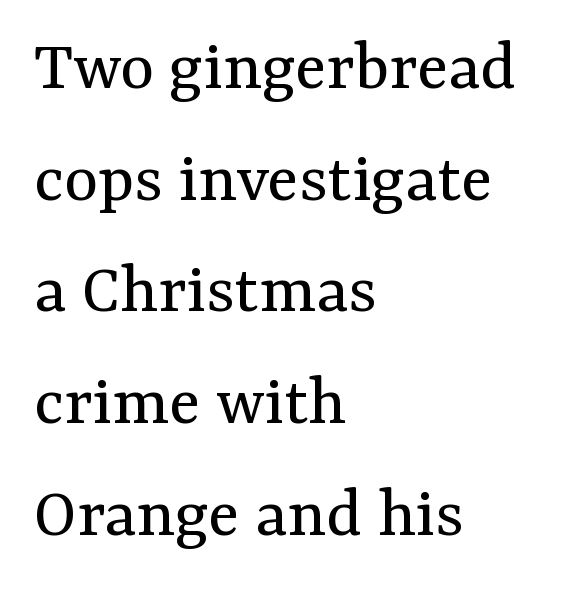
{"serif": "yes", "italic": "no", "bold": "no", "weight": "regular", "width": "normal", "stroke_contrast": "medium", "x_height": "medium", "monospaced": "no", "underline": "no", "align": "left", "line_spacing": "normal", "line_spacing_ratio": 1.53, "letter_spacing": "normal", "letter_spacing_em": 0.0, "glyph_px": 73}
